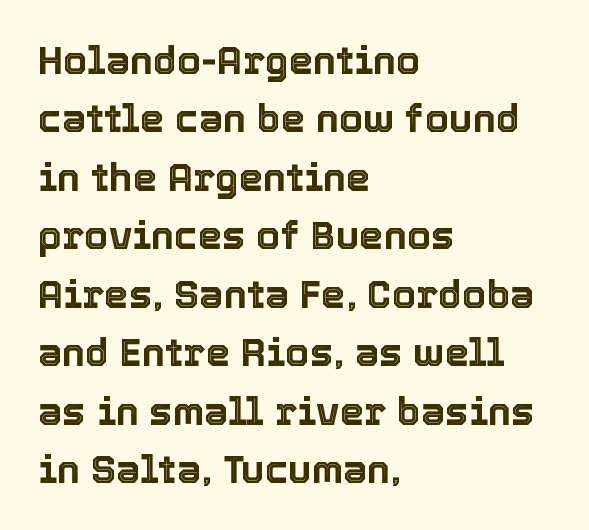
{"italic": "no", "width": "normal", "x_height": "medium", "monospaced": "no", "underline": "no", "align": "left", "line_spacing": "normal", "line_spacing_ratio": 1.5, "letter_spacing": "normal", "letter_spacing_em": 0.0, "glyph_px": 39}
